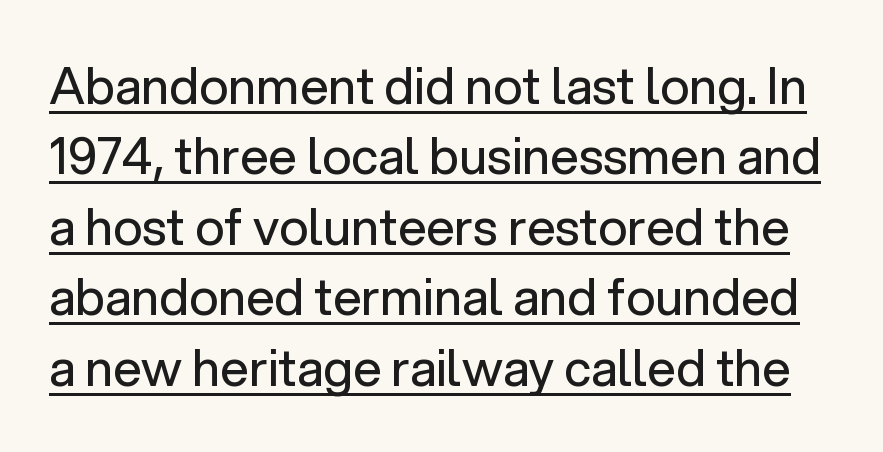
The image shows 50 px regular-weight sans-serif type, upright; set normal line spacing (1.41x), normal letter spacing, underlined; low stroke contrast and a medium x-height.
